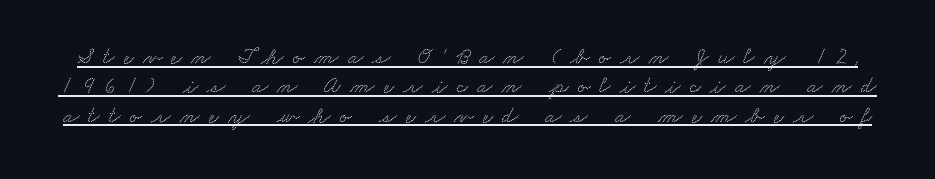
The image shows 23 px text type; set normal line spacing (1.28x), unusually wide letter spacing (+0.39 em), underlined.
